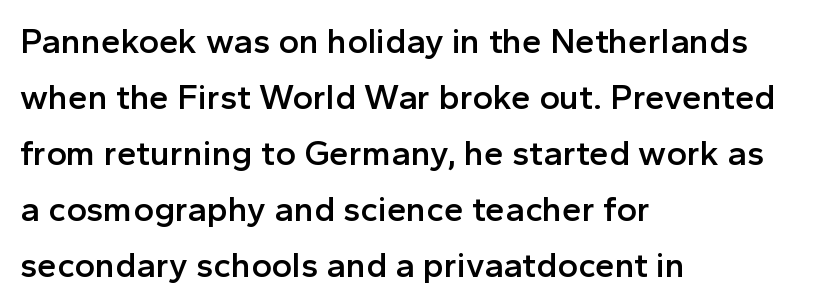
Bold? Not quite — semibold, heavier than regular but stopping short. The rendering keeps characters at their native spacing. Left-aligned paragraph, ragged on the right. The block of text has a typical density, with ordinary space between rows.
